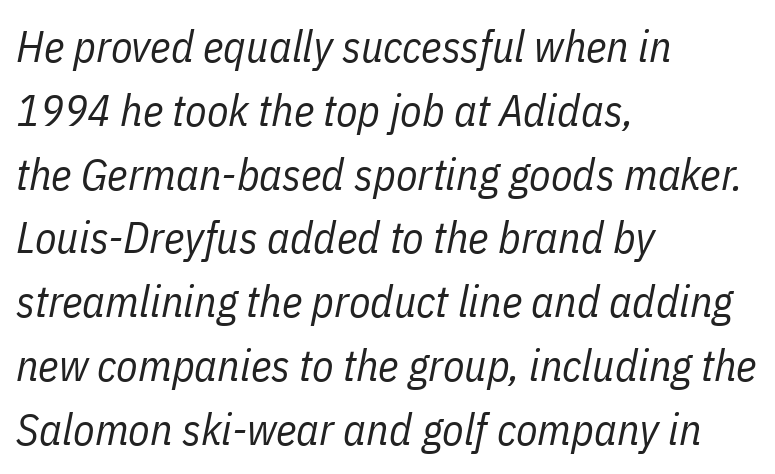
There is no visible air inserted between adjacent glyphs. Rows of type keep a routine distance in the vertical direction. Think standard paragraph weight, or any step lighter than that. Here the designer chose a conventional face with non-uniform glyph widths. The glyphs are unaccompanied by any horizontal stroke below them. Where is the straight margin? On the left.
